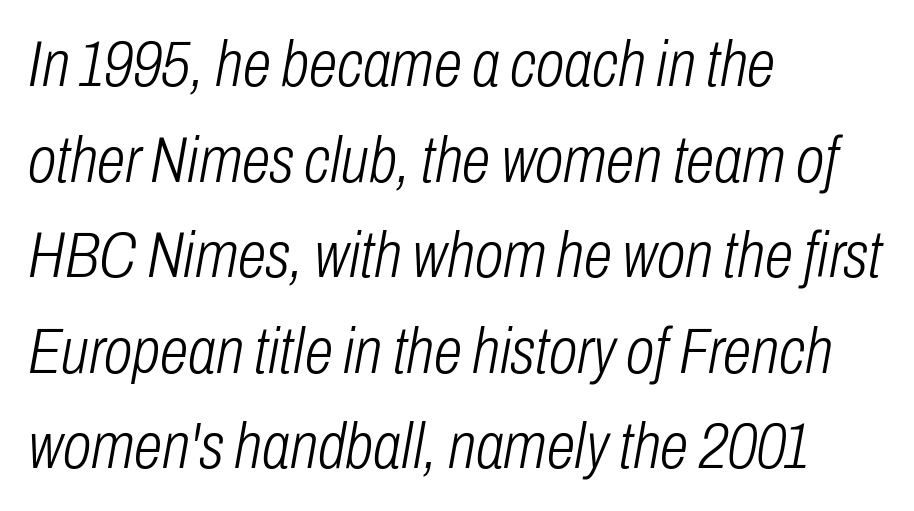
The image shows 65 px light, condensed type, italic (leaning right); set left-aligned, normal line spacing (1.47x), normal letter spacing, not underlined; low stroke contrast and a medium x-height.
